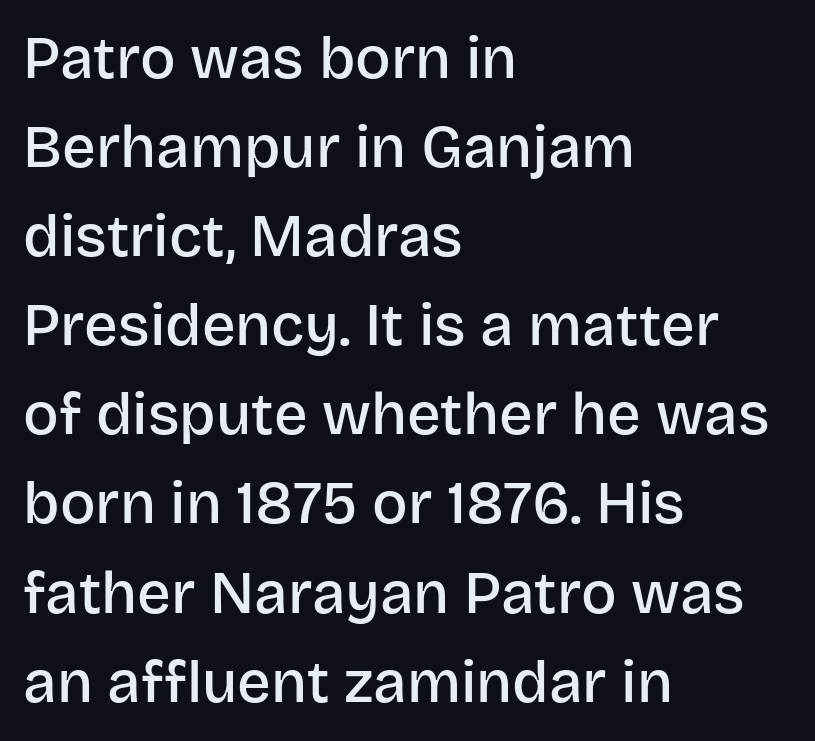
The face used here is proportionally spaced, like ordinary book or web type. Strokes here are thickened, but only to semibold level. Does extra space separate the letters? No, they use regular spacing. Each line starts at the same left margin while the right side varies. Unlike italic type, these characters show no tilt at all. What kind of face is this? One without serifs — a sans.
